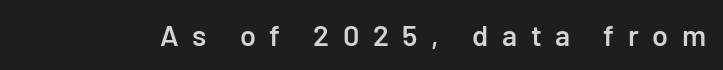
Q: Is the text bold? A: Semi-bold.
Q: Is the text italic (slanted)? A: No, it is upright.
Q: Is the typeface a serif or a sans-serif typeface? A: Sans-serif.
Q: Is the text underlined? A: No.
Q: Is the spacing between letters normal or unusually wide? A: Unusually wide.
Q: Width (condensed, normal, or wide)? A: Normal.
Q: Stroke contrast? A: Low.
Q: x-height? A: Medium.
Q: Monospaced? A: No.
